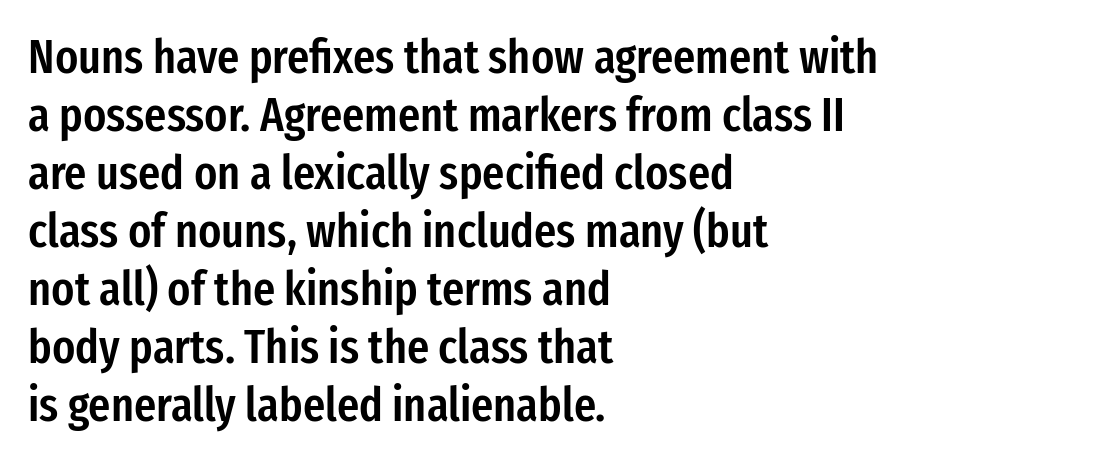
Is the block centered? No — it sits flush against the left margin. Is this a fixed-width face? No — the glyphs have proportional, varying widths. In terms of letterform style, serifs are entirely absent. Check the space under the baseline: it is left empty.
